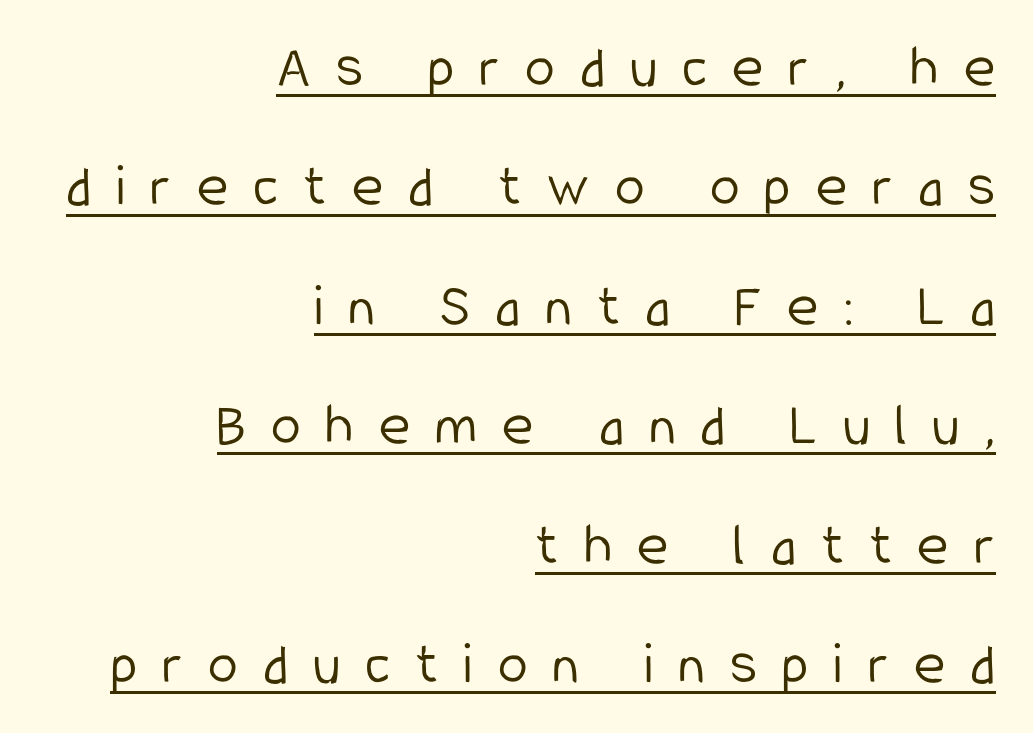
{"serif": "no", "italic": "no", "bold": "no", "weight": "light", "width": "condensed", "stroke_contrast": "low", "x_height": "medium", "monospaced": "no", "underline": "yes", "align": "right", "line_spacing": "loose", "line_spacing_ratio": 1.99, "letter_spacing": "wide", "letter_spacing_em": 0.42, "glyph_px": 60}
